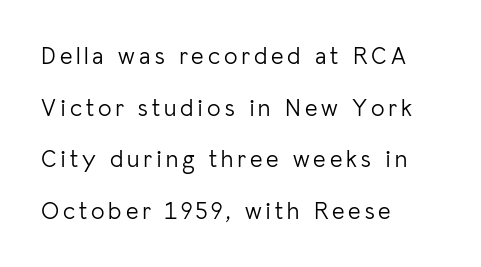
{"italic": "no", "bold": "no", "underline": "no", "align": "left", "line_spacing": "loose", "line_spacing_ratio": 2.15, "glyph_px": 24}
